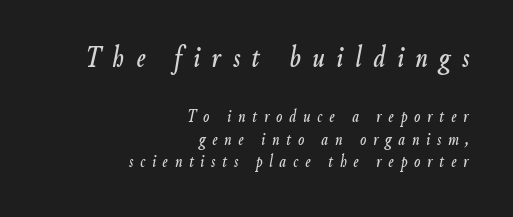
A typesetter would call this proportional, since set widths differ per character. The setting favours the right margin, as signatures and pull-quotes sometimes do. Normally led — the rows are evenly, conventionally spaced. Large over small — that's the arrangement of the two blocks here.
